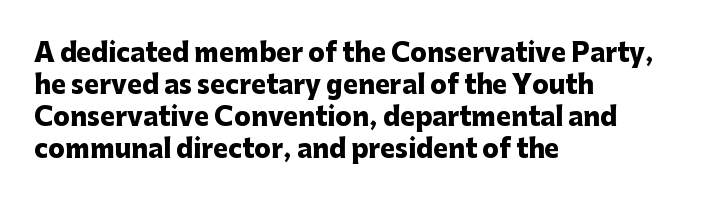
The typesetter chose a ragged-right arrangement here. The line texture is even and compact thanks to regular tracking. Summary of weight: heavy, a full bold. Vertically, the passage feels balanced, rows spaced as you'd expect. In terms of posture, this sample is upright.
